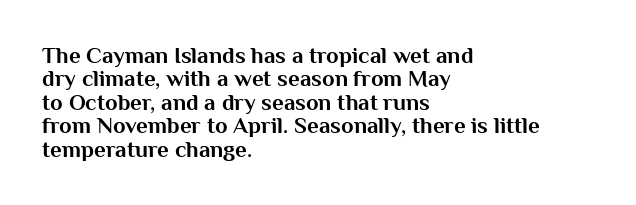
The image shows 23 px bold type, upright; set left-aligned, tight line spacing (1.02x), normal letter spacing, not underlined.
